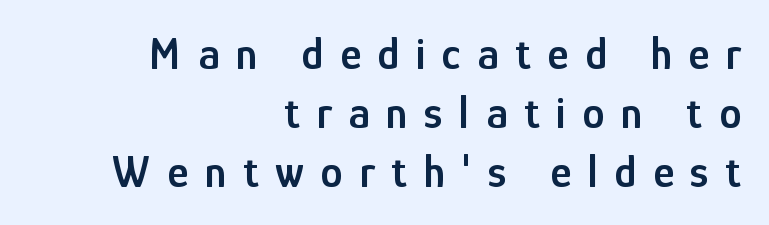
{"serif": "no", "italic": "no", "bold": "semi", "weight": "semibold", "width": "condensed", "stroke_contrast": "low", "x_height": "medium", "monospaced": "no", "underline": "no", "align": "right", "line_spacing": "normal", "line_spacing_ratio": 1.31, "letter_spacing": "wide", "letter_spacing_em": 0.37, "glyph_px": 45}
